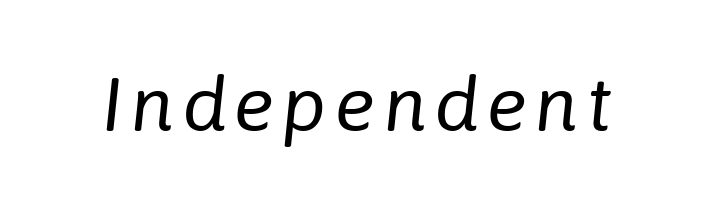
The image shows 76 px regular-weight type, italic (leaning right); set not underlined; low stroke contrast and a medium x-height.
